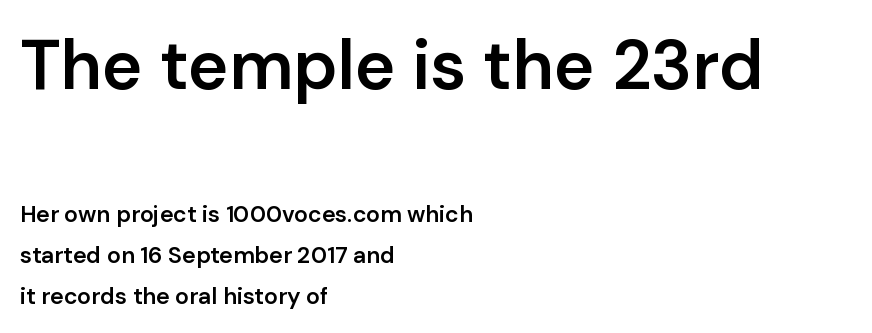
All the whitespace from short lines collects on the right. No word sits above an underline. The lettering stays uniformly vertical, giving the passage a roman look. Typographically, this falls in the sans-serif category.
